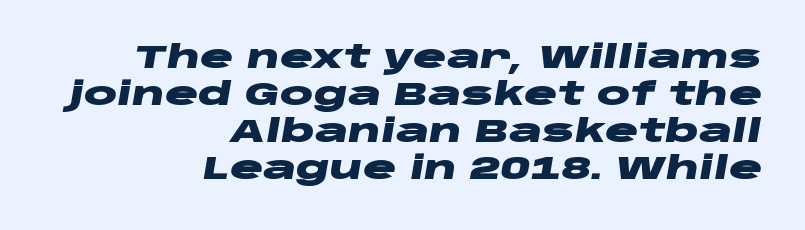
{"italic": "yes", "lean": "right", "slant_degrees": 10, "bold": "yes", "weight": "heavy", "width": "wide", "stroke_contrast": "low", "x_height": "large", "monospaced": "no", "underline": "no", "align": "right", "line_spacing_ratio": 1.19, "letter_spacing": "normal", "letter_spacing_em": 0.0, "glyph_px": 31}
